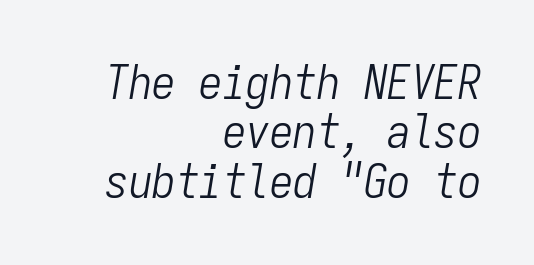
Q: Is the text bold? A: No.
Q: Is the text italic (slanted)? A: Yes, it leans right by about 9 degrees.
Q: Is the text underlined? A: No.
Q: How is the paragraph aligned? A: Right-aligned.
Q: Is the spacing between letters normal or unusually wide? A: Normal.
Q: Is the spacing between lines tight, normal or loose? A: Tight.
Q: Width (condensed, normal, or wide)? A: Condensed.
Q: Stroke contrast? A: Low.
Q: x-height? A: Medium.
Q: Monospaced? A: Yes.
